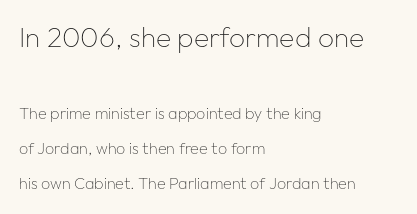
The image shows 28 px thin sans-serif type, upright; set left-aligned, loose line spacing (2.2x), normal letter spacing, not underlined; the first (top) block is 1.75x larger; low stroke contrast and a medium x-height.
